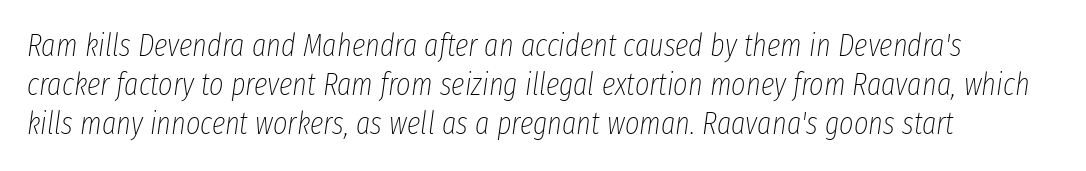
The image shows 31 px thin, condensed type, italic (leaning right); set left-aligned, normal line spacing (1.26x), normal letter spacing, not underlined; low stroke contrast and a medium x-height.
